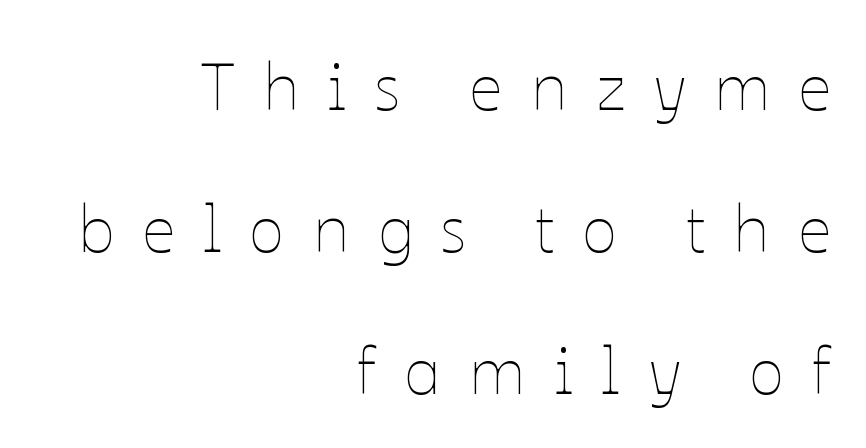
The passage shown is typed in a proportional face where columns would drift. The ragged edge is on the left, which tells us the setting is flush right. Ink coverage per letter is moderate at most. The vertical gap from one line to the next is large.
